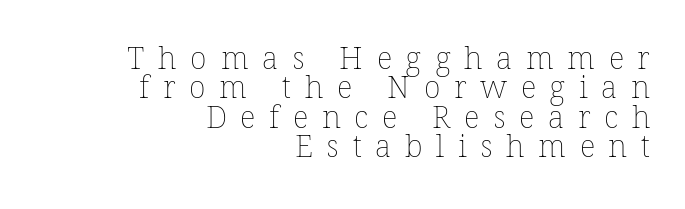
Q: Is the text bold? A: No.
Q: Is the text underlined? A: No.
Q: How is the paragraph aligned? A: Right-aligned.
Q: Is the spacing between letters normal or unusually wide? A: Unusually wide.
Q: Is the spacing between lines tight, normal or loose? A: Tight.
Q: Width (condensed, normal, or wide)? A: Normal.
Q: Stroke contrast? A: Low.
Q: x-height? A: Medium.
Q: Monospaced? A: No.
